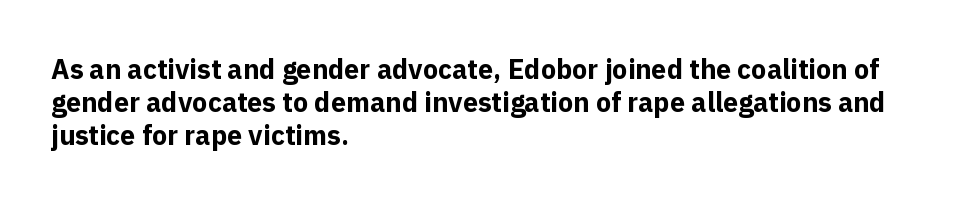
{"italic": "no", "bold": "yes", "underline": "no", "align": "left", "line_spacing_ratio": 1.23, "letter_spacing": "normal", "letter_spacing_em": 0.0, "glyph_px": 27}
